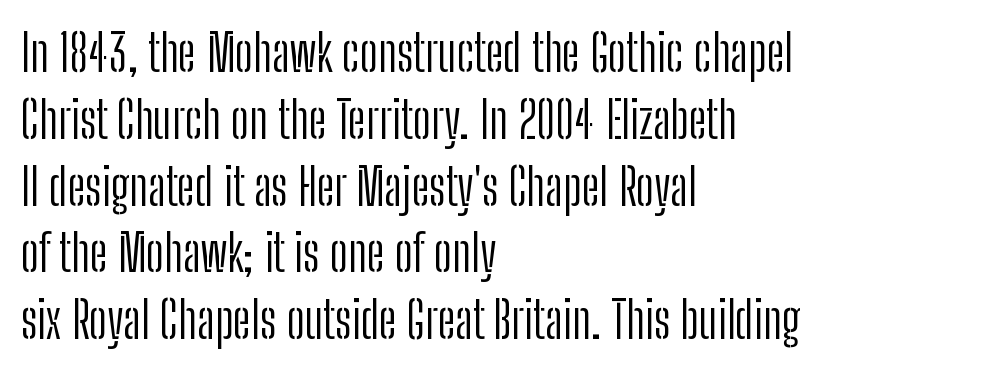
Q: Is the text bold? A: No.
Q: Is the text italic (slanted)? A: No, it is upright.
Q: Is the typeface a serif or a sans-serif typeface? A: Sans-serif.
Q: Is the text underlined? A: No.
Q: How is the paragraph aligned? A: Left-aligned.
Q: Is the spacing between letters normal or unusually wide? A: Normal.
Q: Is the spacing between lines tight, normal or loose? A: Normal.
Q: Width (condensed, normal, or wide)? A: Condensed.
Q: Stroke contrast? A: Low.
Q: x-height? A: Medium.
Q: Monospaced? A: No.
